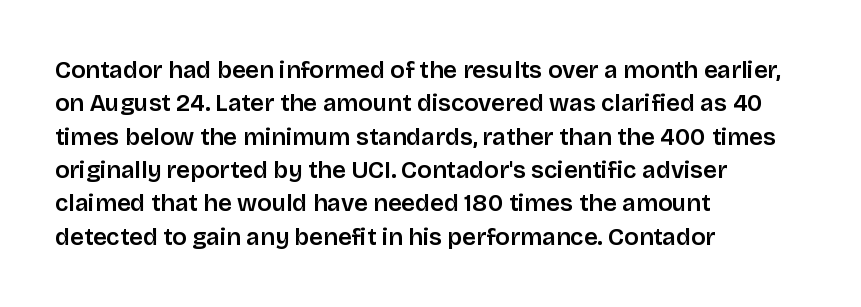
The image shows 24 px text type, upright; set left-aligned, normal line spacing (1.39x), normal letter spacing, not underlined.
